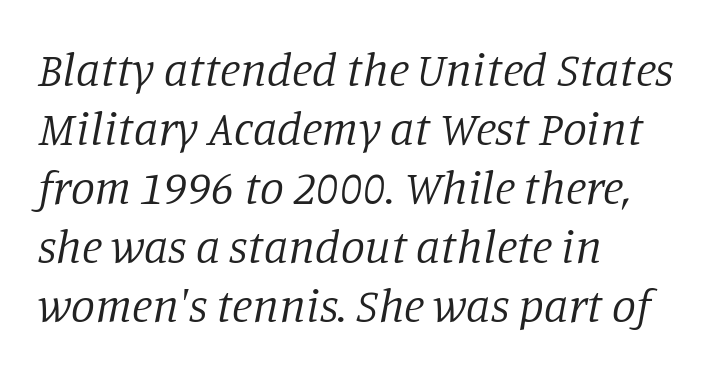
Q: Is the text bold? A: No.
Q: Is the text italic (slanted)? A: Yes, it leans right by about 11 degrees.
Q: Is the typeface a serif or a sans-serif typeface? A: Serif.
Q: Is the text underlined? A: No.
Q: How is the paragraph aligned? A: Left-aligned.
Q: Is the spacing between letters normal or unusually wide? A: Normal.
Q: Width (condensed, normal, or wide)? A: Normal.
Q: Stroke contrast? A: Low.
Q: x-height? A: Large.
Q: Monospaced? A: No.
